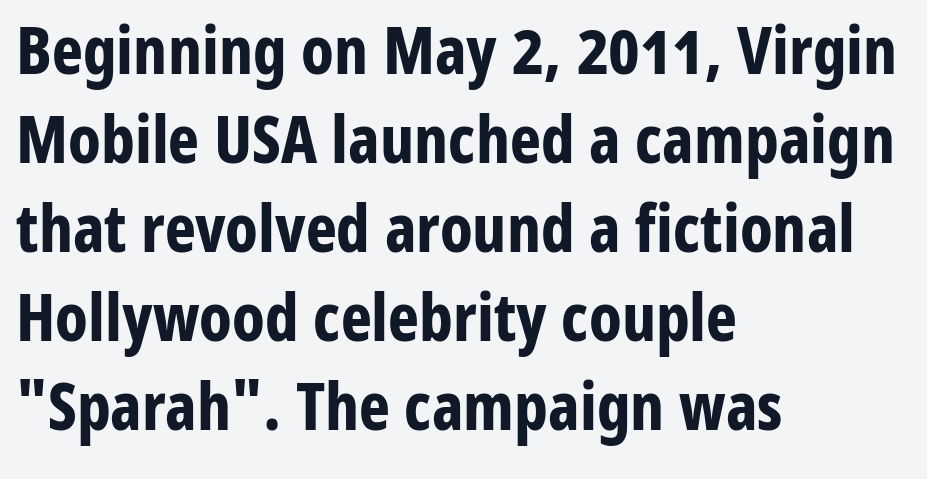
Rule under the text: the space is simply empty. Note the varied advance widths — an 'i' is clearly narrower than an 'm'. The face used here is a sans, in the tradition of grotesques and geometrics. Look at the tracking — it's just the regular setting, nothing added. Style check: upright. All the whitespace from short lines collects on the right.
